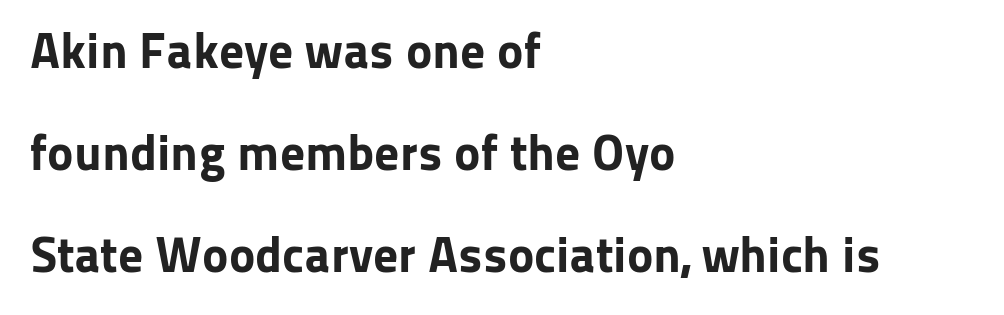
{"serif": "no", "italic": "no", "bold": "yes", "weight": "bold", "width": "normal", "stroke_contrast": "low", "x_height": "medium", "monospaced": "no", "underline": "no", "align": "left", "line_spacing": "loose", "line_spacing_ratio": 2.04, "letter_spacing": "normal", "letter_spacing_em": 0.0, "glyph_px": 50}
